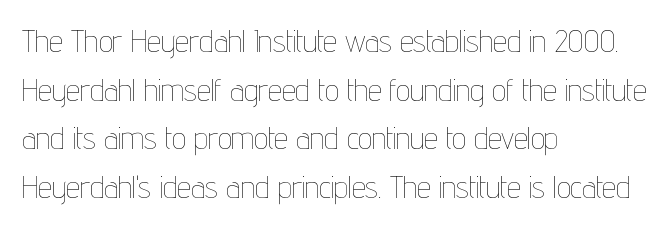
Plain, unruled lines of type. The type sits square on the baseline with zero lean. Each word holds together tightly as a unit, with standard inter-letter gaps. The rendering uses a moderate line-height, typical for paragraphs.
